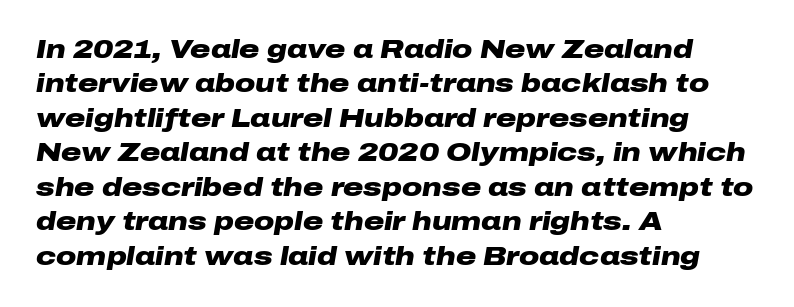
A typesetter would mark this as italic. Decoration check: the copy has no underline. You could call the tracking neutral — neither tight nor loose. Heavy-handed strokes throughout: this text is bold. Does the leading feel generous? No, just average.
